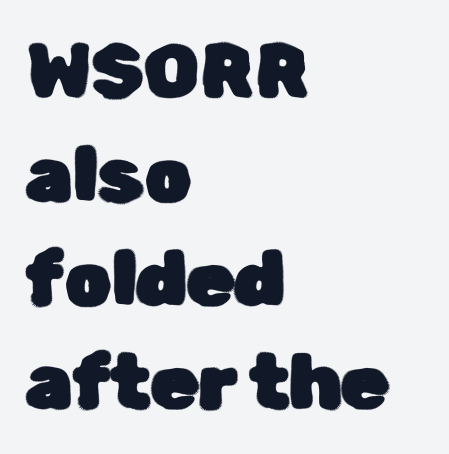
{"serif": "no", "italic": "no", "width": "normal", "stroke_contrast": "low", "x_height": "medium", "monospaced": "no", "underline": "no", "align": "left", "line_spacing": "normal", "line_spacing_ratio": 1.36, "letter_spacing": "normal", "letter_spacing_em": 0.0, "glyph_px": 76}
